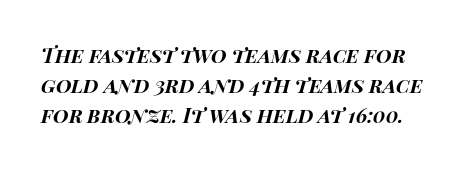
{"italic": "yes", "lean": "right", "slant_degrees": 15, "bold": "yes", "underline": "no", "line_spacing": "normal", "line_spacing_ratio": 1.49, "letter_spacing": "normal", "letter_spacing_em": 0.0, "glyph_px": 20}
